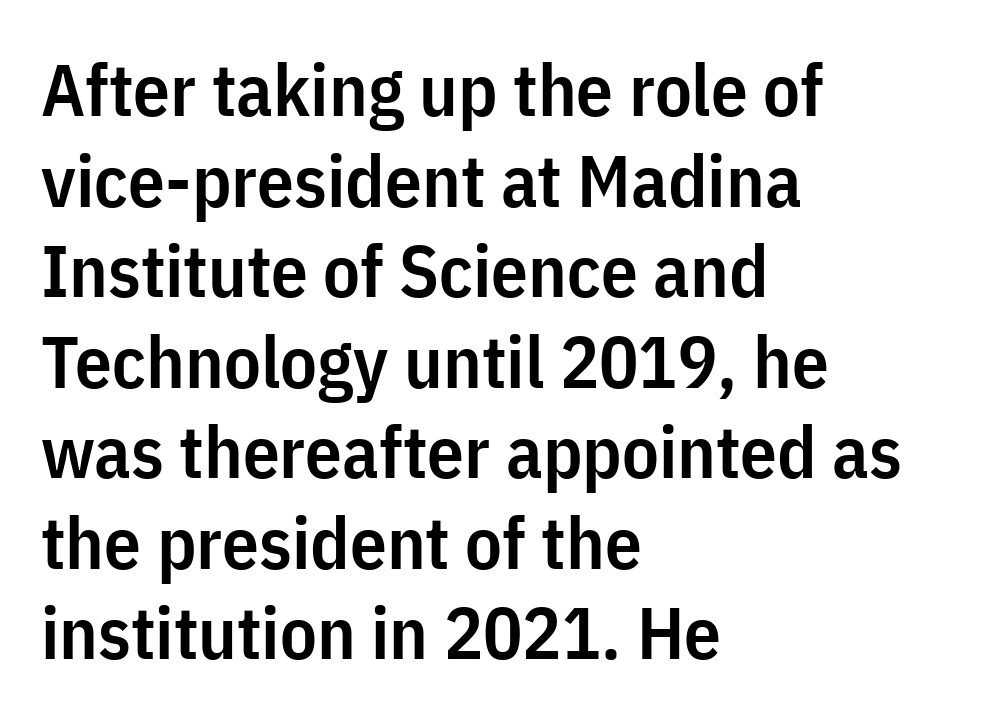
{"serif": "no", "italic": "no", "bold": "semi", "weight": "semibold", "width": "condensed", "stroke_contrast": "low", "x_height": "medium", "monospaced": "no", "underline": "no", "align": "left", "line_spacing_ratio": 1.24, "letter_spacing": "normal", "letter_spacing_em": 0.0, "glyph_px": 73}
